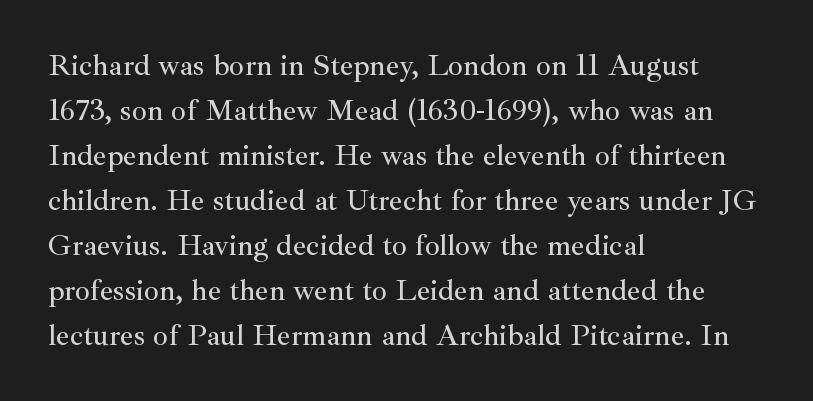
{"serif": "yes", "italic": "no", "width": "normal", "stroke_contrast": "medium", "x_height": "small", "monospaced": "no", "underline": "no", "align": "left", "line_spacing": "normal", "line_spacing_ratio": 1.5, "letter_spacing": "normal", "letter_spacing_em": 0.0, "glyph_px": 30}
